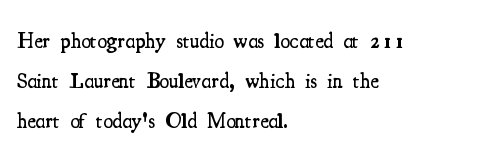
The image shows 22 px text type, upright; set left-aligned, line spacing 1.81x, normal letter spacing, not underlined.
